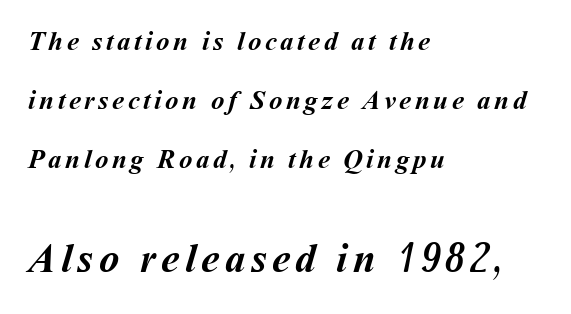
{"bold": "yes", "weight": "semibold", "width": "normal", "stroke_contrast": "medium", "x_height": "medium", "monospaced": "no", "underline": "no", "align": "left", "line_spacing": "loose", "line_spacing_ratio": 2.19, "larger_block": "second", "size_ratio": 1.52, "glyph_px": 41}
